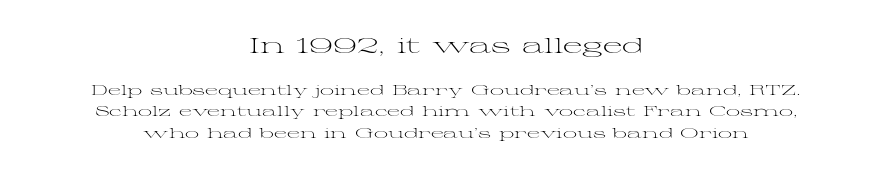
Counters stay open thanks to moderate or lighter strokes. These two chunks differ in scale, with the top chunk taking the larger measure. A normal amount of white space separates one row of letters from the next. Ordinary non-slanted type is in use. Between one letter and the next there's only the usual sliver of space. Which margin do the lines hug? Neither — every line sits in the middle.
